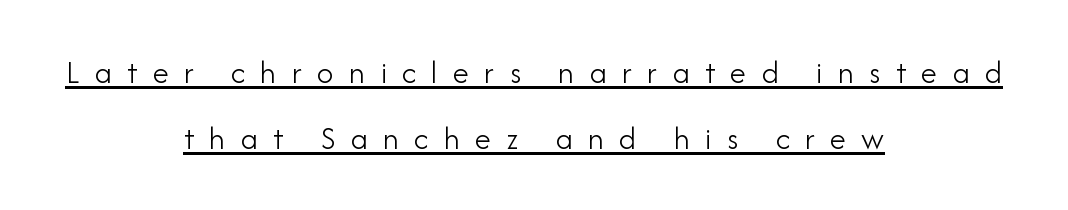
Q: Is the text bold? A: No.
Q: Is the text italic (slanted)? A: No, it is upright.
Q: Is the typeface a serif or a sans-serif typeface? A: Sans-serif.
Q: Is the text underlined? A: Yes.
Q: How is the paragraph aligned? A: Centered.
Q: Is the spacing between letters normal or unusually wide? A: Unusually wide.
Q: Is the spacing between lines tight, normal or loose? A: Loose.
Q: Width (condensed, normal, or wide)? A: Normal.
Q: Stroke contrast? A: Low.
Q: x-height? A: Small.
Q: Monospaced? A: No.
